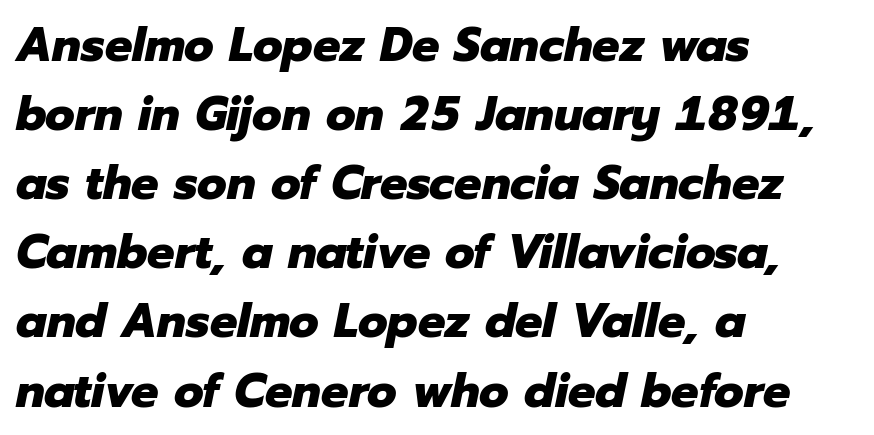
The compositor pushed each line to the left boundary. Style check: oblique. A bare baseline throughout the passage. The rendering uses natural spacing where letterforms have individual widths. Strokes here are thick enough to call this a true bold. Notice how descenders clear the ascenders below comfortably — that's standard leading.
